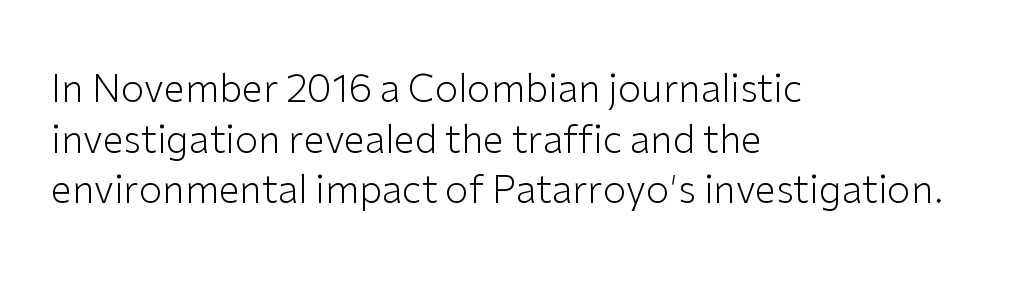
{"serif": "no", "italic": "no", "bold": "no", "weight": "light", "width": "normal", "stroke_contrast": "low", "x_height": "medium", "monospaced": "no", "underline": "no", "align": "left", "line_spacing": "normal", "line_spacing_ratio": 1.33, "letter_spacing": "normal", "letter_spacing_em": 0.0, "glyph_px": 38}
